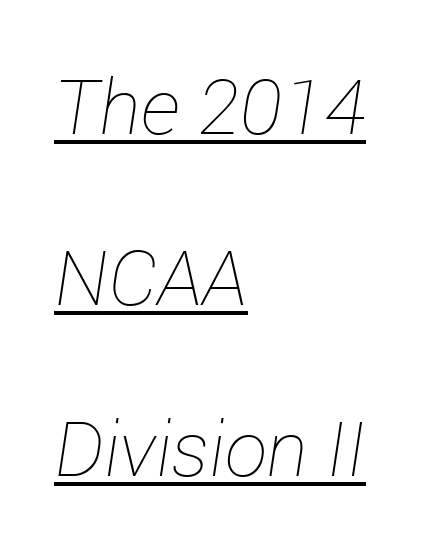
{"italic": "yes", "lean": "right", "slant_degrees": 12, "bold": "no", "weight": "thin", "width": "normal", "stroke_contrast": "low", "x_height": "medium", "monospaced": "no", "underline": "yes", "align": "left", "line_spacing": "loose", "line_spacing_ratio": 2.25, "letter_spacing": "normal", "letter_spacing_em": 0.0, "glyph_px": 76}
